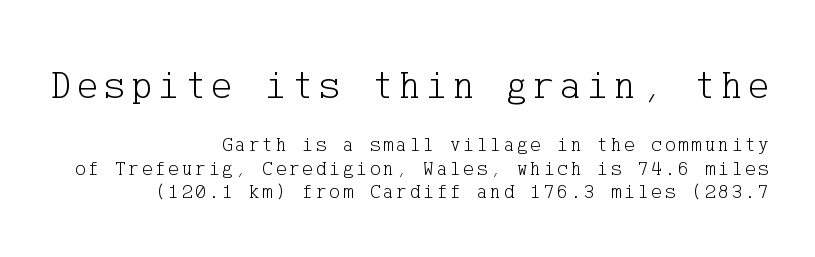
Observe the serifs anchoring each vertical stroke in this sample. Ink coverage per letter is moderate at most. Style check: upright. Lines of text with bare space underneath. You get the large type first, then a drop to smaller type. Horizontally, the lines are justified to the trailing edge only.
